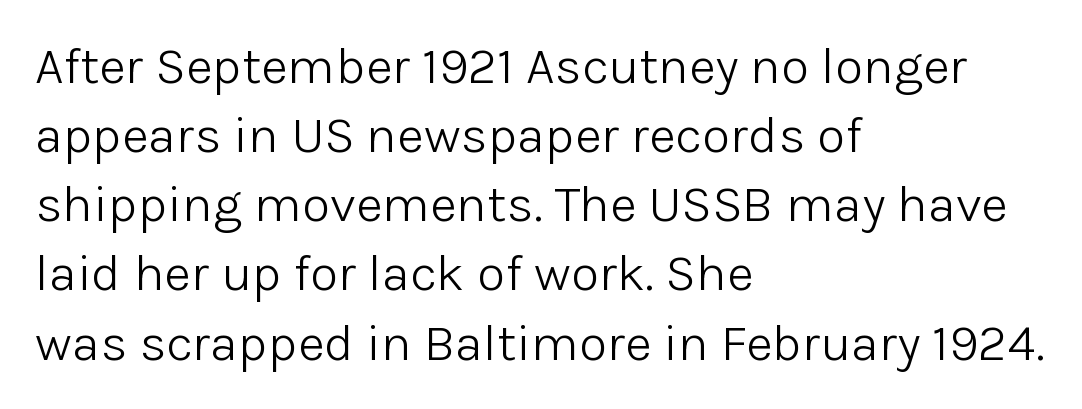
{"serif": "no", "italic": "no", "bold": "no", "weight": "light", "width": "normal", "stroke_contrast": "low", "x_height": "medium", "monospaced": "no", "underline": "no", "align": "left", "line_spacing": "normal", "line_spacing_ratio": 1.33, "letter_spacing": "normal", "letter_spacing_em": 0.0, "glyph_px": 52}
